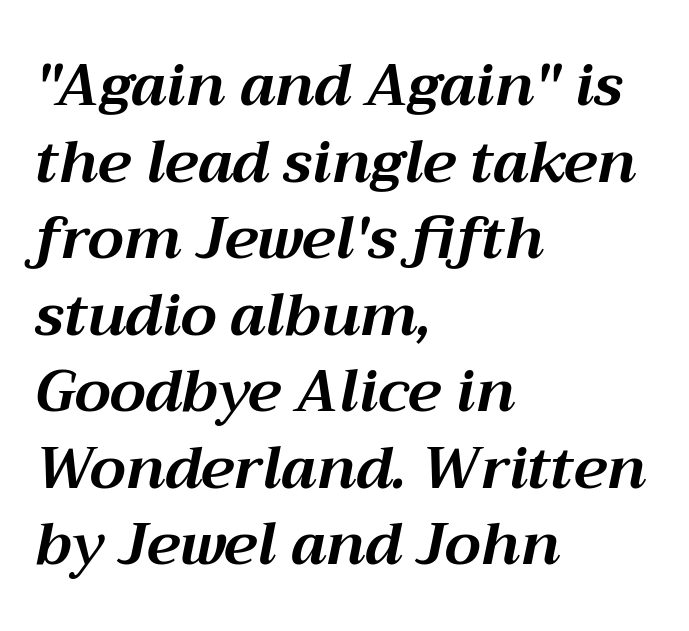
{"italic": "yes", "lean": "right", "slant_degrees": 12, "bold": "yes", "weight": "bold", "width": "normal", "stroke_contrast": "medium", "x_height": "medium", "monospaced": "no", "underline": "no", "align": "left", "line_spacing": "normal", "line_spacing_ratio": 1.32, "letter_spacing": "normal", "letter_spacing_em": 0.0, "glyph_px": 58}
